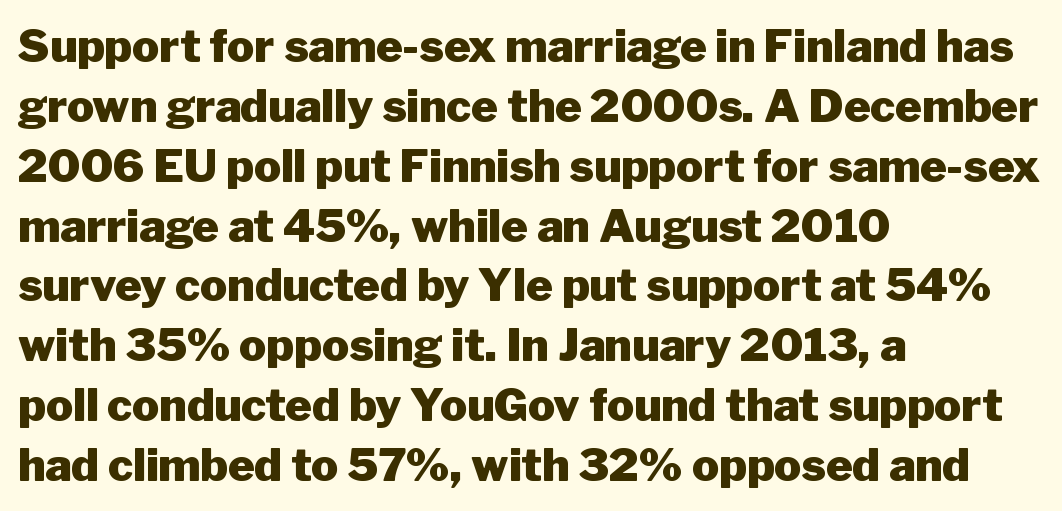
The image shows 45 px heavy sans-serif type, upright; set left-aligned, normal line spacing (1.33x), normal letter spacing, not underlined; low stroke contrast and a medium x-height.
